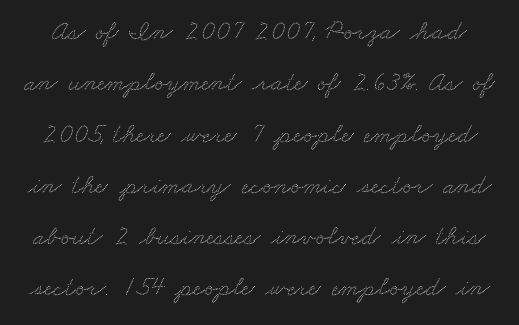
{"underline": "no", "line_spacing": "loose", "line_spacing_ratio": 1.9, "letter_spacing": "normal", "letter_spacing_em": 0.0, "glyph_px": 27}
